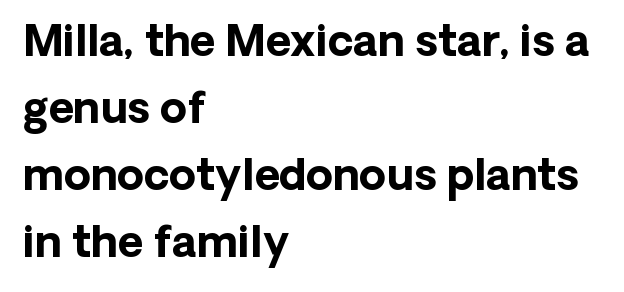
Q: Is the text bold? A: Yes.
Q: Is the text italic (slanted)? A: No, it is upright.
Q: Is the typeface a serif or a sans-serif typeface? A: Sans-serif.
Q: Is the text underlined? A: No.
Q: How is the paragraph aligned? A: Left-aligned.
Q: Is the spacing between letters normal or unusually wide? A: Normal.
Q: Is the spacing between lines tight, normal or loose? A: Normal.
Q: Width (condensed, normal, or wide)? A: Normal.
Q: Stroke contrast? A: Low.
Q: x-height? A: Medium.
Q: Monospaced? A: No.
